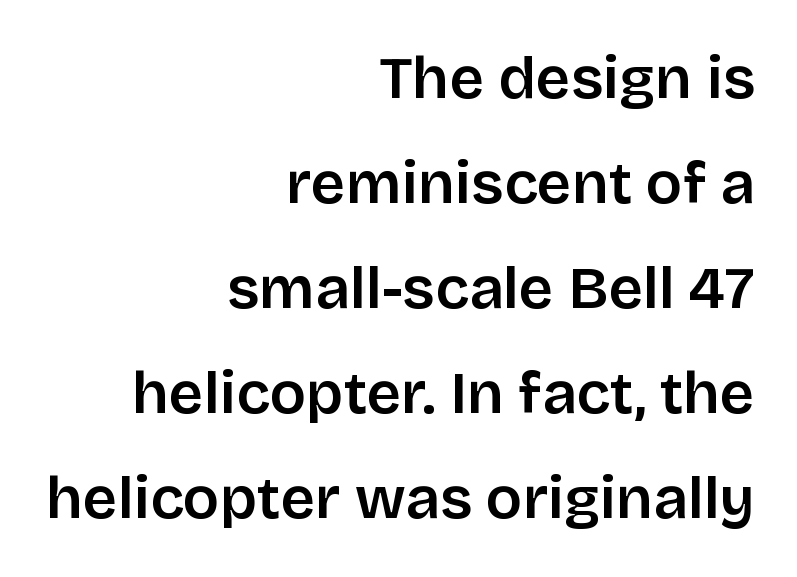
{"serif": "no", "italic": "no", "bold": "semi", "weight": "semibold", "width": "normal", "stroke_contrast": "low", "x_height": "large", "monospaced": "no", "underline": "no", "align": "right", "line_spacing_ratio": 1.75, "letter_spacing": "normal", "letter_spacing_em": 0.0, "glyph_px": 60}
